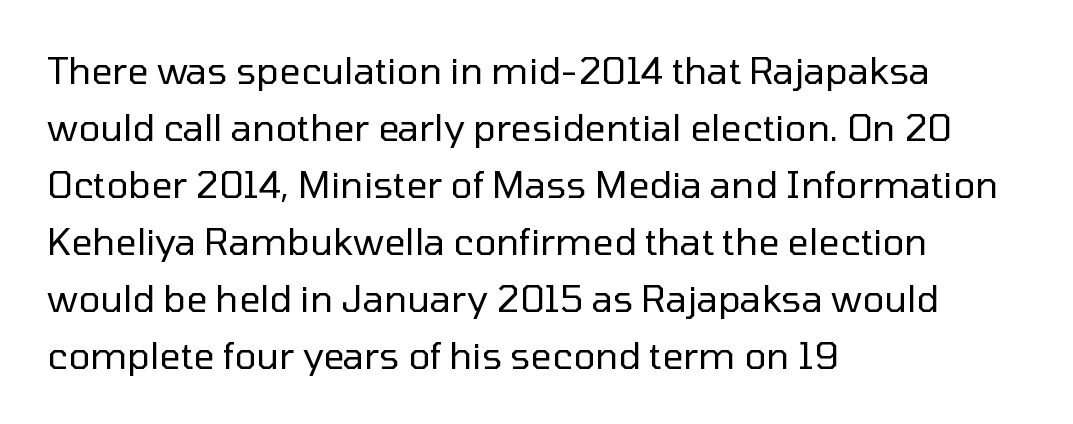
The type sits square on the baseline with zero lean. The letterforms sit shoulder to shoulder at normal distance. Honestly, the row spacing looks completely unremarkable. Letterform terminals end flat and unadorned throughout the passage. The font is comparable to plain body text, perhaps lighter. The area under the type is left untouched.
